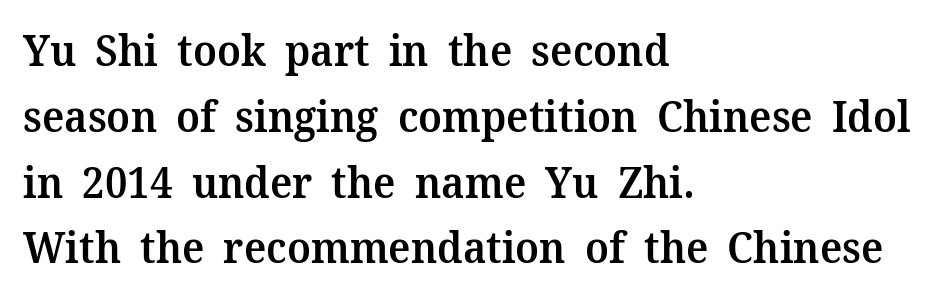
{"serif": "yes", "italic": "no", "bold": "semi", "weight": "semibold", "width": "normal", "stroke_contrast": "medium", "x_height": "medium", "monospaced": "no", "underline": "no", "align": "left", "line_spacing": "normal", "line_spacing_ratio": 1.53, "letter_spacing": "normal", "letter_spacing_em": 0.0, "glyph_px": 43}
